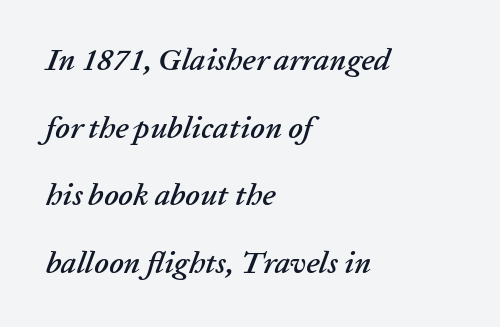
The image shows 31 px text type, italic (leaning right); set left-aligned, loose line spacing (2.18x), normal letter spacing, not underlined; low stroke contrast and a medium x-height.
